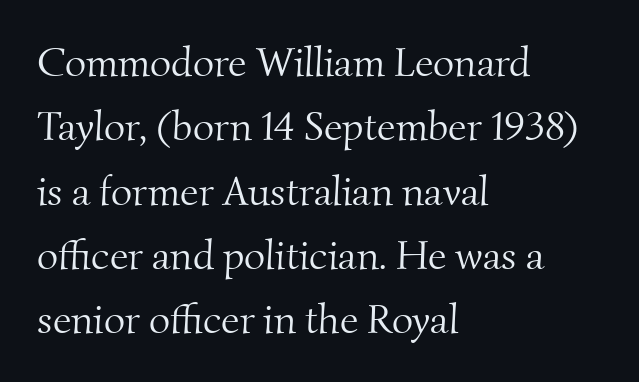
The line texture is even and compact thanks to regular tracking. The designer went with a serif here, giving each stem small feet. Typeset ragged right — the left edge is the straight one. Normally led — the rows are evenly, conventionally spaced.
